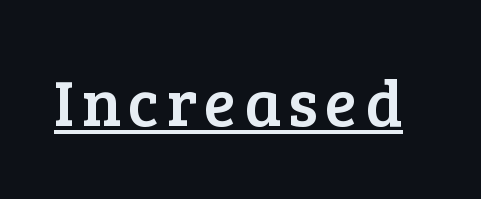
Old-style or modern, the face here clearly has serifs. Note the varied advance widths — an 'i' is clearly narrower than an 'm'. Italic? Not at all — the glyphs are vertical. Beneath each row of characters lies a ruled line.
